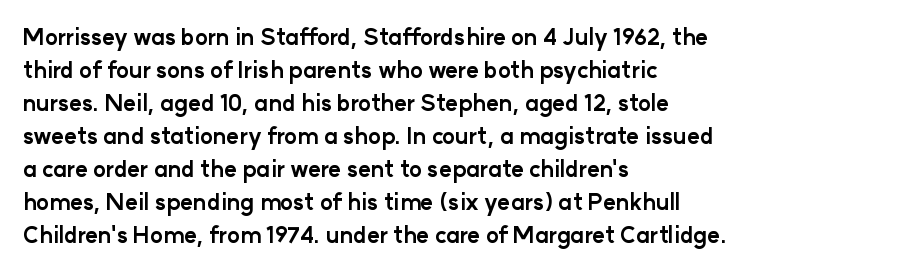
The image shows 22 px bold type, upright; set left-aligned, normal line spacing (1.5x), normal letter spacing, not underlined.
